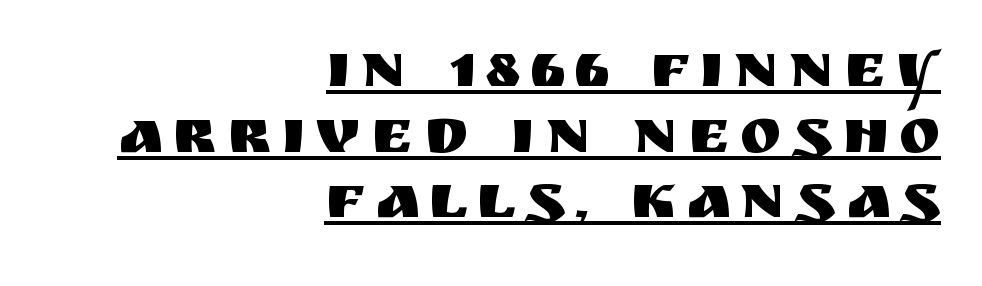
The paragraph shown leans on its right margin. Students, observe the line beneath the letters — that is underlining. Cramped leading. Vertical strokes here are truly vertical. This sample uses a sans-serif face. These lines are rendered in a variable-pitch font.
